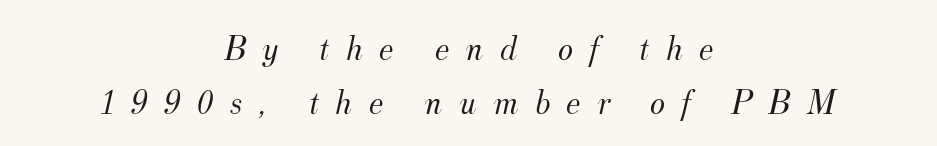
The image shows 36 px light serif type, italic (leaning right); set centered, normal line spacing (1.51x), unusually wide letter spacing (+0.45 em), not underlined; medium stroke contrast and a small x-height.
